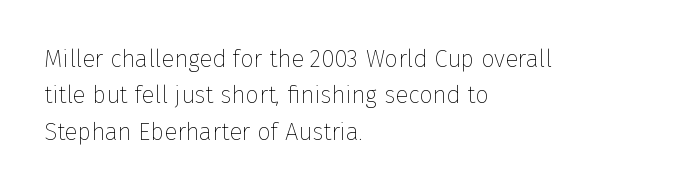
The foot of each line stays bare and open. These lines stack with their left ends in a neat column. Italic: no, the glyphs are upright roman. These lines sit exactly where default settings would place them.
